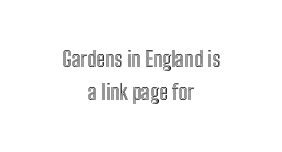
{"italic": "no", "underline": "no", "align": "center", "line_spacing": "normal", "line_spacing_ratio": 1.58, "letter_spacing": "normal", "letter_spacing_em": 0.0, "glyph_px": 21}
